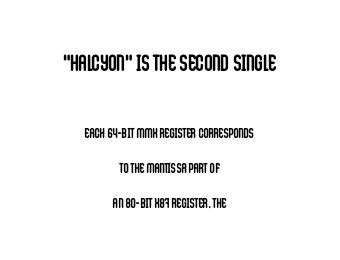
The image shows 23 px bold type, upright; set centered, loose line spacing (2.48x), normal letter spacing, not underlined; the first (top) block is 1.64x larger.
